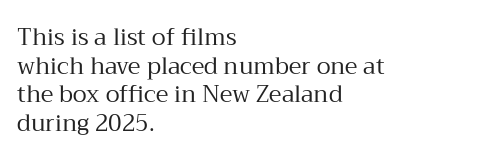
{"italic": "no", "bold": "no", "underline": "no", "align": "left", "line_spacing_ratio": 1.24, "letter_spacing": "normal", "letter_spacing_em": 0.0, "glyph_px": 23}
